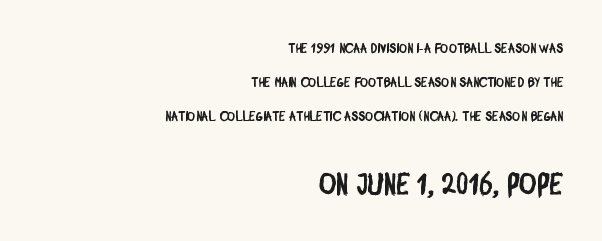
Q: Is the typeface a serif or a sans-serif typeface? A: Sans-serif.
Q: Is the text underlined? A: No.
Q: How is the paragraph aligned? A: Right-aligned.
Q: Is the spacing between letters normal or unusually wide? A: Normal.
Q: Is the spacing between lines tight, normal or loose? A: Loose.
Q: Which block of text is set in a larger size, the first (top) or the second (bottom)? A: The second (bottom) one.
Q: Width (condensed, normal, or wide)? A: Condensed.
Q: Stroke contrast? A: Low.
Q: x-height? A: Large.
Q: Monospaced? A: No.
